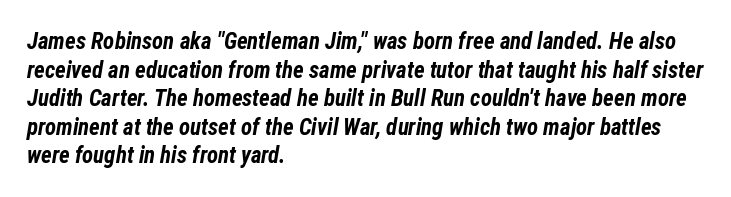
{"italic": "yes", "lean": "right", "slant_degrees": 12, "bold": "yes", "underline": "no", "align": "left", "line_spacing_ratio": 1.24, "letter_spacing": "normal", "letter_spacing_em": 0.0, "glyph_px": 23}
